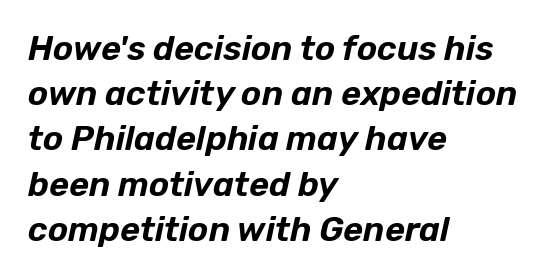
Q: Is the text italic (slanted)? A: Yes, it leans right by about 12 degrees.
Q: Is the text underlined? A: No.
Q: How is the paragraph aligned? A: Left-aligned.
Q: Is the spacing between letters normal or unusually wide? A: Normal.
Q: Is the spacing between lines tight, normal or loose? A: Normal.
Q: Width (condensed, normal, or wide)? A: Normal.
Q: Stroke contrast? A: Low.
Q: x-height? A: Medium.
Q: Monospaced? A: No.
